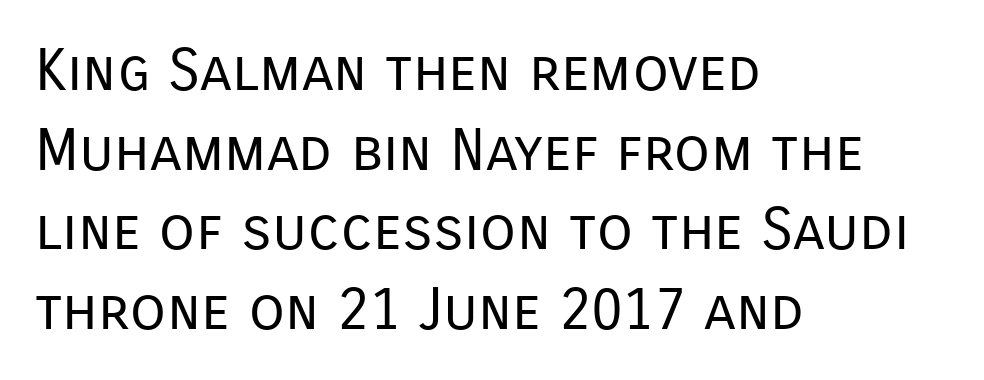
The space beneath each line is pristine and unruled. Stroke terminals: plain, sans-serif. The typesetter chose a ragged-right arrangement here. These lines are rendered in a variable-pitch font. The letterforms sit shoulder to shoulder at normal distance. Nothing heavy about these letters — not bold at all.
